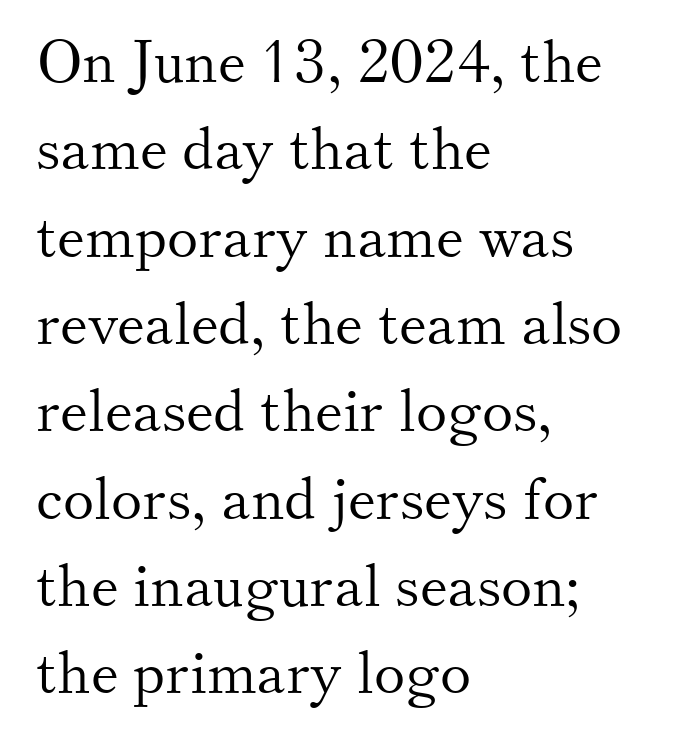
Ordinary non-slanted type is in use. The horizontal fit of the characters is conventional and even. Successive baselines arrive at the customary interval. Bare-footed words on every line.
